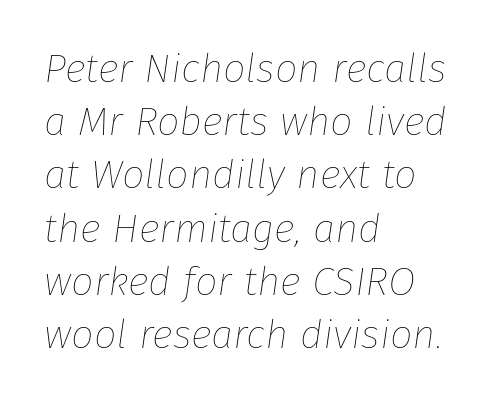
{"italic": "yes", "lean": "right", "slant_degrees": 8, "bold": "no", "weight": "thin", "width": "normal", "stroke_contrast": "low", "x_height": "medium", "monospaced": "no", "underline": "no", "align": "left", "line_spacing": "normal", "line_spacing_ratio": 1.33, "letter_spacing": "normal", "letter_spacing_em": 0.0, "glyph_px": 40}
